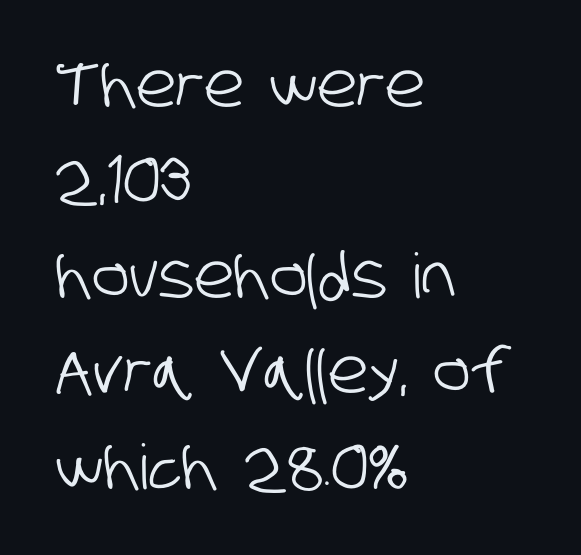
The image shows 62 px condensed sans-serif type; set left-aligned, normal line spacing (1.54x), normal letter spacing, not underlined; low stroke contrast and a large x-height.
